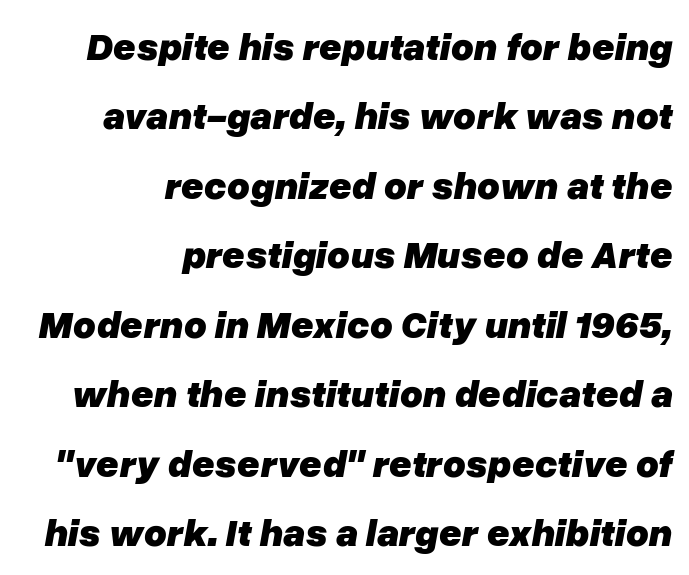
Q: Is the text bold? A: Yes.
Q: Is the text italic (slanted)? A: Yes, it leans right by about 10 degrees.
Q: Is the text underlined? A: No.
Q: How is the paragraph aligned? A: Right-aligned.
Q: Is the spacing between letters normal or unusually wide? A: Normal.
Q: Width (condensed, normal, or wide)? A: Normal.
Q: Stroke contrast? A: Low.
Q: x-height? A: Medium.
Q: Monospaced? A: No.
